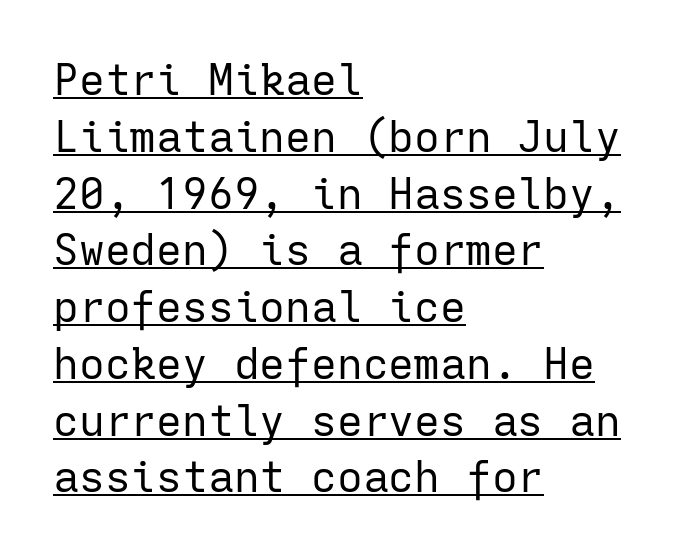
Each letter, wide or thin by design, is forced into the same width here. Nobody touched the tracking dial on this one. Typographically, this falls in the sans-serif category. A light-to-regular cut is what we see here.
